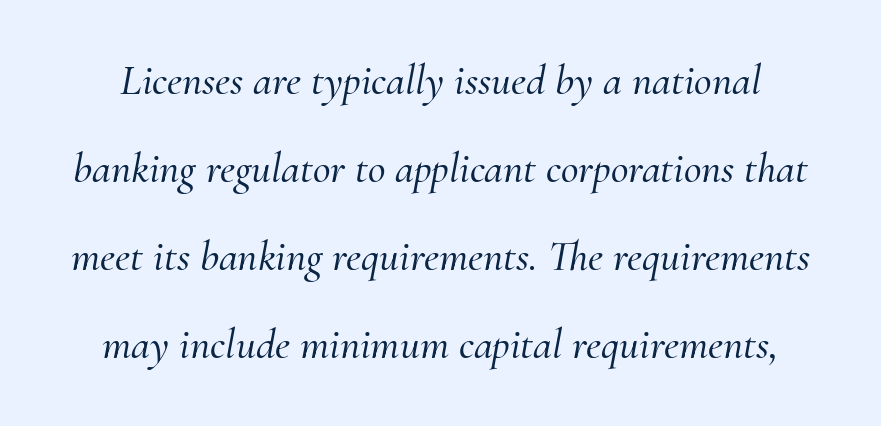
Widely set lines give the paragraph a tall, airy silhouette. Only glyphs here, with clear space below each row. The font's italic variant was chosen for this text. The rendering keeps characters at their native spacing. Serifs: yes, visible at the terminals of the letterforms.
